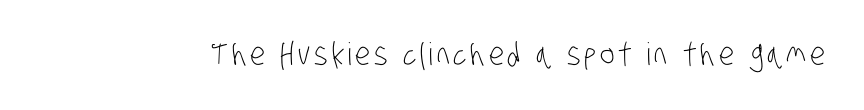
Q: Is the text bold? A: No.
Q: Is the typeface a serif or a sans-serif typeface? A: Sans-serif.
Q: Is the text underlined? A: No.
Q: Width (condensed, normal, or wide)? A: Condensed.
Q: Stroke contrast? A: Low.
Q: x-height? A: Large.
Q: Monospaced? A: No.
